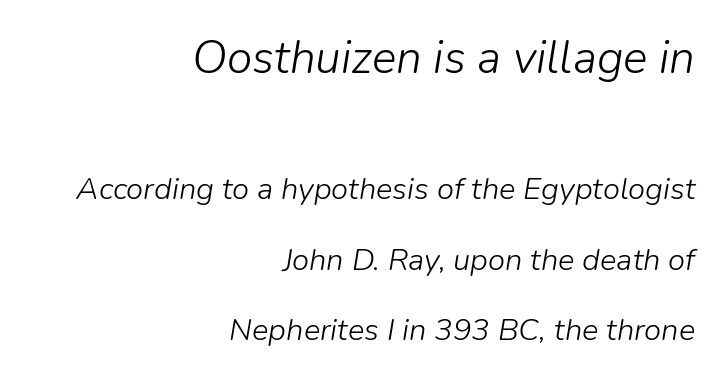
Q: Is the text bold? A: No.
Q: Is the text italic (slanted)? A: Yes, it leans right by about 9 degrees.
Q: Is the text underlined? A: No.
Q: How is the paragraph aligned? A: Right-aligned.
Q: Is the spacing between letters normal or unusually wide? A: Normal.
Q: Is the spacing between lines tight, normal or loose? A: Loose.
Q: Which block of text is set in a larger size, the first (top) or the second (bottom)? A: The first (top) one.
Q: Width (condensed, normal, or wide)? A: Normal.
Q: Stroke contrast? A: Low.
Q: x-height? A: Medium.
Q: Monospaced? A: No.
